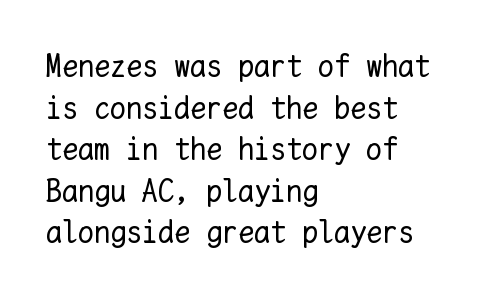
Anything drawn beneath the words? Only blank space. Line starts are locked; line ends wander. This sample uses an upright cut, with every glyph sitting square on the baseline. The type is set solid horizontally, with unmodified tracking.
